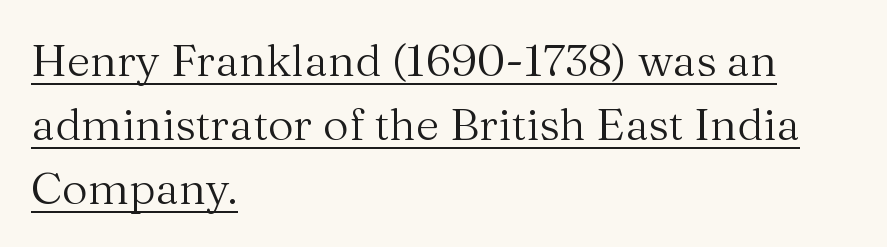
Q: Is the text bold? A: No.
Q: Is the text italic (slanted)? A: No, it is upright.
Q: Is the typeface a serif or a sans-serif typeface? A: Serif.
Q: Is the text underlined? A: Yes.
Q: How is the paragraph aligned? A: Left-aligned.
Q: Is the spacing between letters normal or unusually wide? A: Normal.
Q: Is the spacing between lines tight, normal or loose? A: Normal.
Q: Width (condensed, normal, or wide)? A: Normal.
Q: Stroke contrast? A: Medium.
Q: x-height? A: Medium.
Q: Monospaced? A: No.
